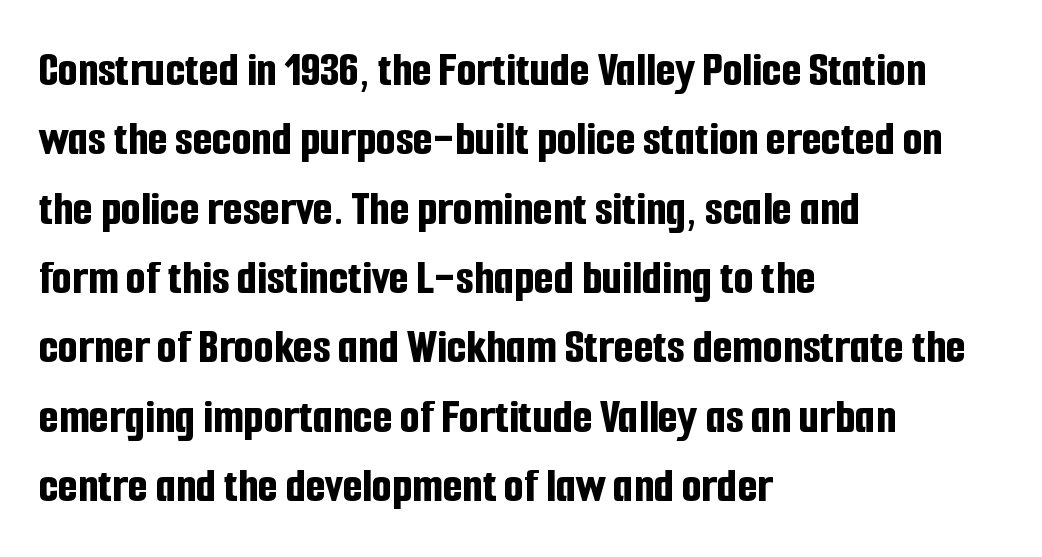
Q: Is the text bold? A: Yes.
Q: Is the text italic (slanted)? A: No, it is upright.
Q: Is the typeface a serif or a sans-serif typeface? A: Sans-serif.
Q: Is the text underlined? A: No.
Q: How is the paragraph aligned? A: Left-aligned.
Q: Is the spacing between letters normal or unusually wide? A: Normal.
Q: Is the spacing between lines tight, normal or loose? A: Normal.
Q: Width (condensed, normal, or wide)? A: Condensed.
Q: Stroke contrast? A: Low.
Q: x-height? A: Medium.
Q: Monospaced? A: No.
